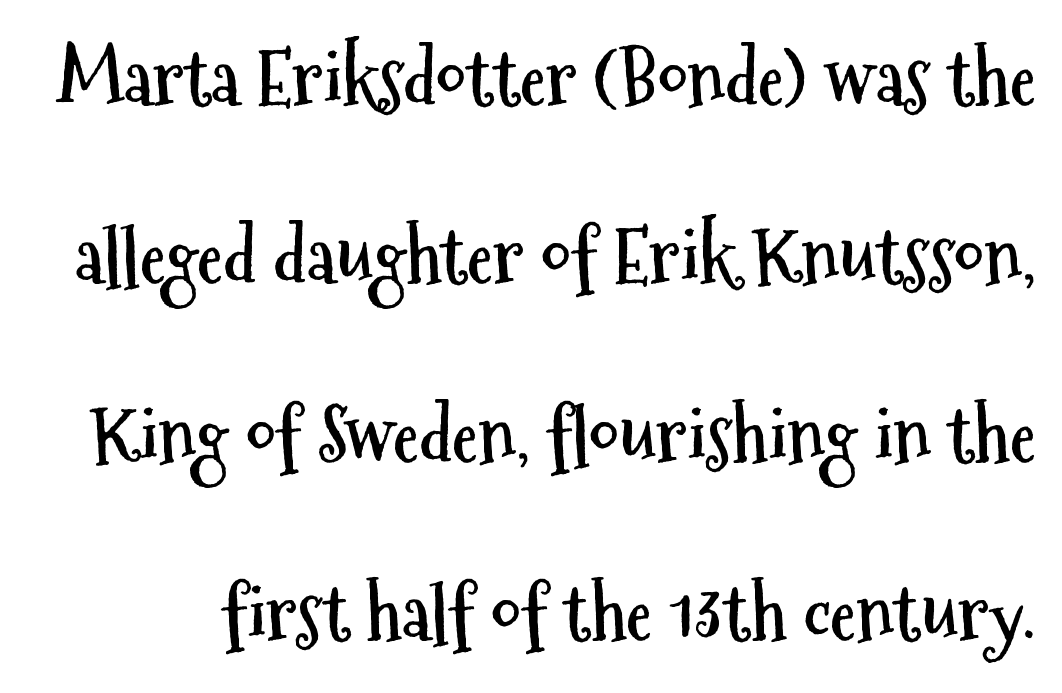
Q: Is the text bold? A: Yes.
Q: Is the text italic (slanted)? A: No, it is upright.
Q: Is the typeface a serif or a sans-serif typeface? A: Sans-serif.
Q: Is the text underlined? A: No.
Q: Is the spacing between letters normal or unusually wide? A: Normal.
Q: Is the spacing between lines tight, normal or loose? A: Loose.
Q: Width (condensed, normal, or wide)? A: Condensed.
Q: Stroke contrast? A: Medium.
Q: x-height? A: Medium.
Q: Monospaced? A: No.
